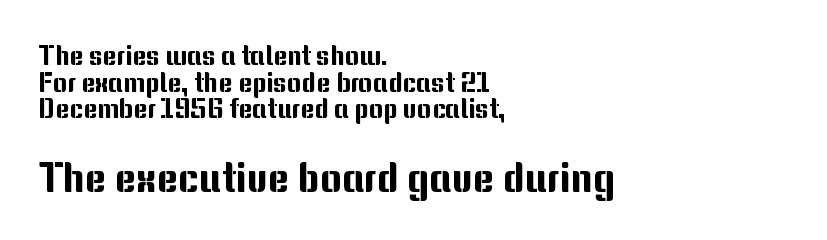
The passage shown is typed in a proportional face where columns would drift. Is there any slant? The stems are plumb. The zone under the glyphs is completely vacant. Does the copy run flush right? No — it runs flush left.
